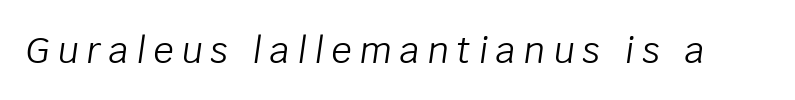
The image shows 36 px light type, italic (leaning right); set unusually wide letter spacing (+0.21 em), not underlined; low stroke contrast and a large x-height.
